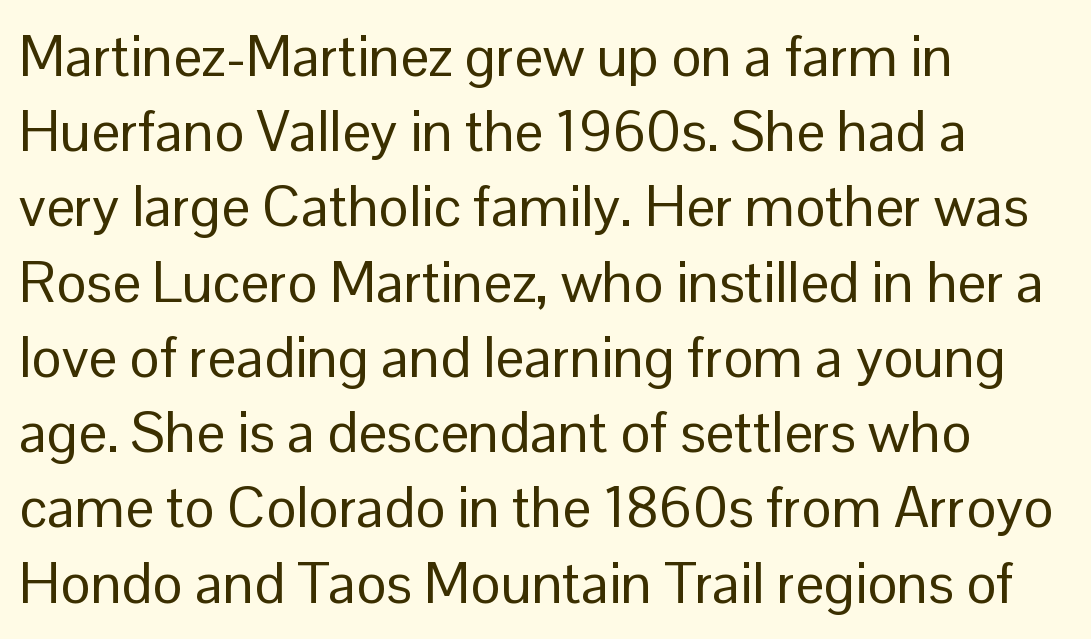
Q: Is the text bold? A: No.
Q: Is the text italic (slanted)? A: No, it is upright.
Q: Is the typeface a serif or a sans-serif typeface? A: Sans-serif.
Q: Is the text underlined? A: No.
Q: How is the paragraph aligned? A: Left-aligned.
Q: Is the spacing between letters normal or unusually wide? A: Normal.
Q: Is the spacing between lines tight, normal or loose? A: Normal.
Q: Width (condensed, normal, or wide)? A: Normal.
Q: Stroke contrast? A: Low.
Q: x-height? A: Medium.
Q: Monospaced? A: No.
